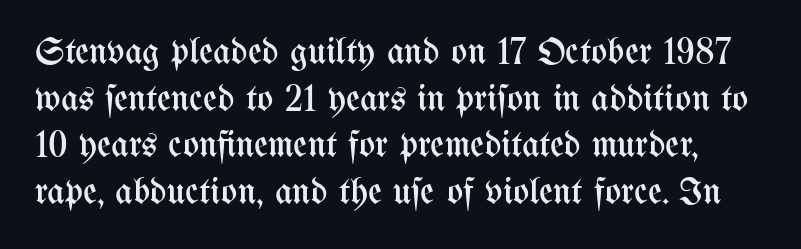
Any mark beneath the type? The region is blank. This sample uses plain, unmodified letter spacing. Is this a fixed-width face? No — the glyphs have proportional, varying widths. Notice how the stems are strictly vertical — no italics here. The characters are drawn with everyday or finer stroke widths.
